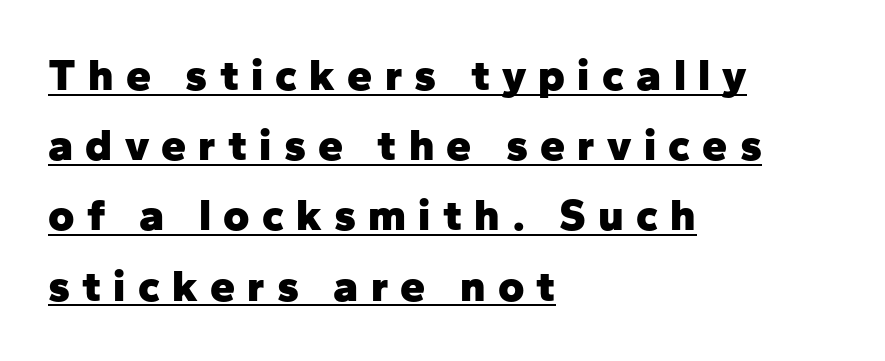
{"serif": "no", "italic": "no", "bold": "yes", "weight": "heavy", "width": "normal", "stroke_contrast": "low", "x_height": "medium", "monospaced": "no", "underline": "yes", "align": "left", "line_spacing": "normal", "line_spacing_ratio": 1.56, "letter_spacing": "wide", "letter_spacing_em": 0.27, "glyph_px": 45}
